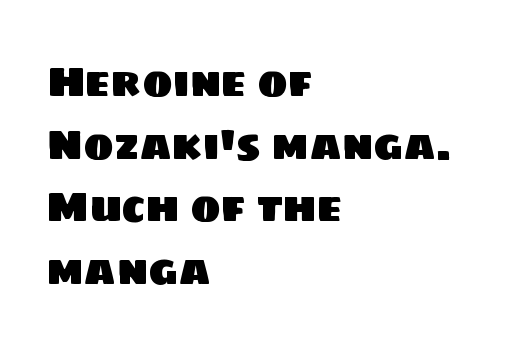
{"serif": "no", "width": "normal", "stroke_contrast": "low", "x_height": "large", "monospaced": "no", "underline": "no", "align": "left", "line_spacing": "normal", "line_spacing_ratio": 1.53, "letter_spacing": "normal", "letter_spacing_em": 0.0, "glyph_px": 41}
